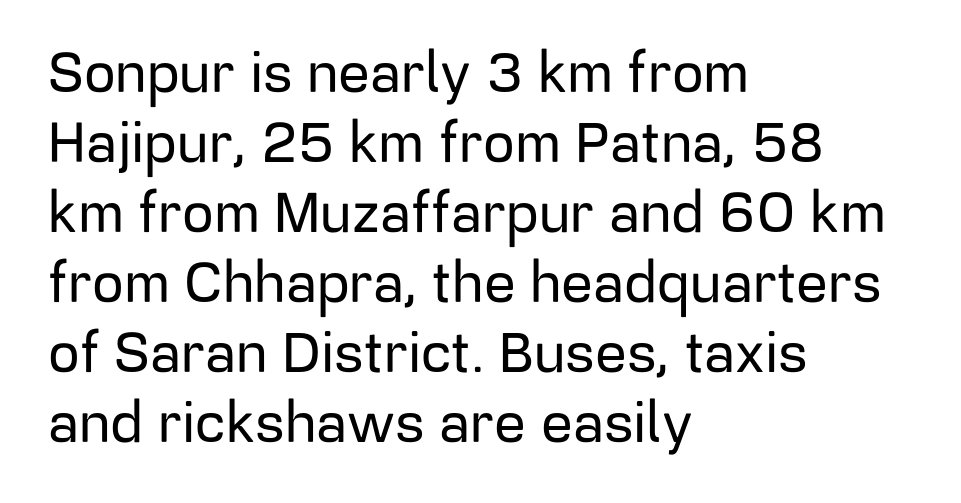
The image shows 56 px sans-serif type, upright; set left-aligned, normal line spacing (1.25x), normal letter spacing, not underlined; low stroke contrast and a medium x-height.
